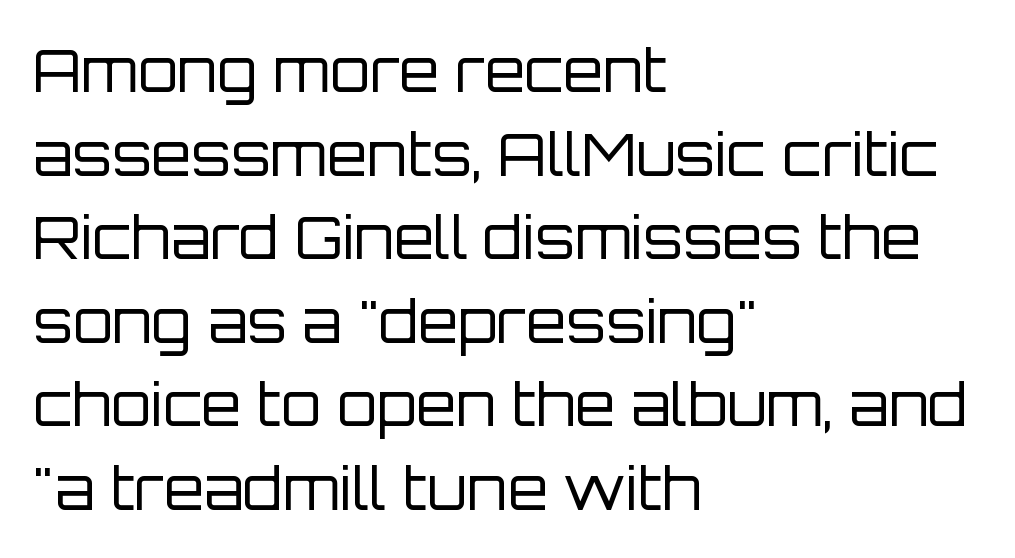
Notice how descenders clear the ascenders below comfortably — that's standard leading. Type without underlining. Style check: upright. A typesetter would call this zero additional tracking. The typesetting does not lean heavy: it is not bold. Which margin do the lines hug? The left one — the right edge is uneven.
